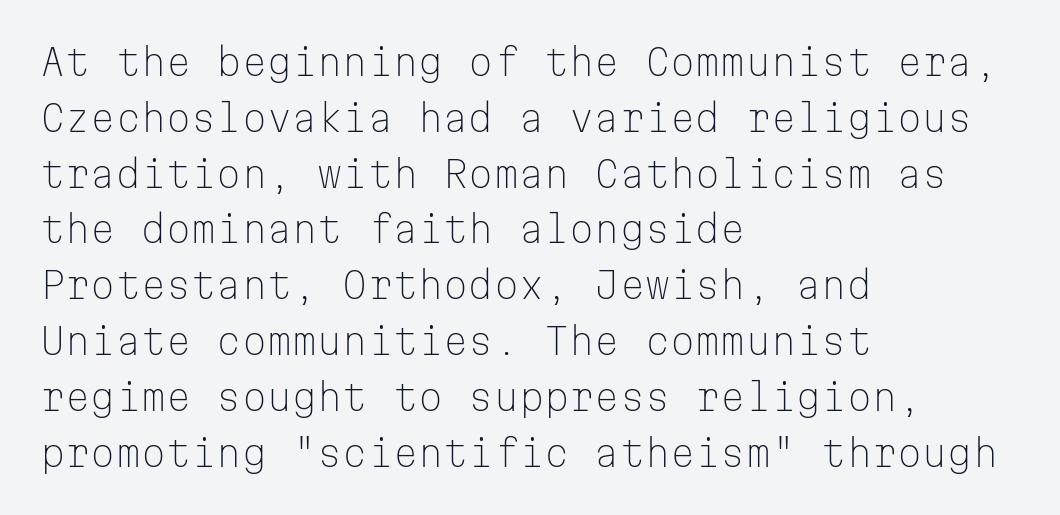
{"serif": "no", "italic": "no", "bold": "no", "weight": "light", "width": "normal", "stroke_contrast": "low", "x_height": "medium", "monospaced": "yes", "underline": "no", "align": "left", "line_spacing": "normal", "line_spacing_ratio": 1.55, "letter_spacing": "normal", "letter_spacing_em": 0.0, "glyph_px": 36}
